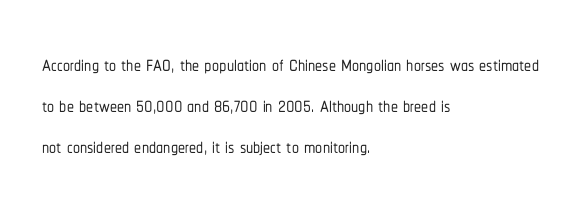
The image shows 28 px condensed sans-serif type, upright; set left-aligned, normal line spacing (1.47x), normal letter spacing, not underlined; low stroke contrast and a medium x-height.
